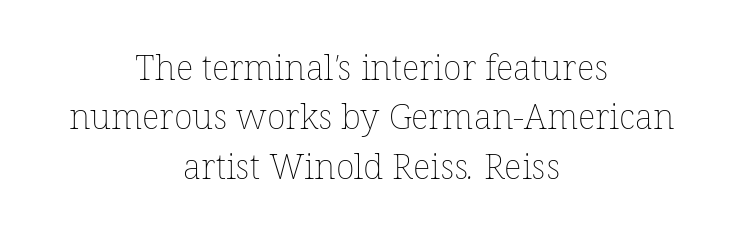
The image shows 35 px thin type; set centered, normal line spacing (1.41x), normal letter spacing, not underlined; low stroke contrast and a medium x-height.
